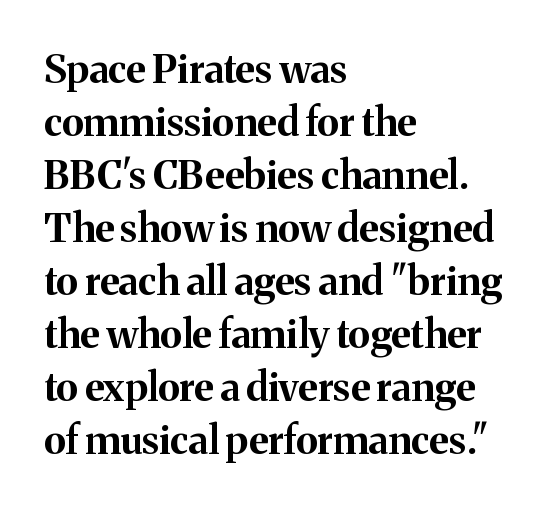
The ragged edge is on the right, which tells us the setting is flush left. Summary of weight: heavy, a full bold. The block of text has a typical density, with ordinary space between rows. Typographically, this falls in the serif category. A typesetter would call this proportional, since set widths differ per character. The passage shown has conventional tracking throughout.
